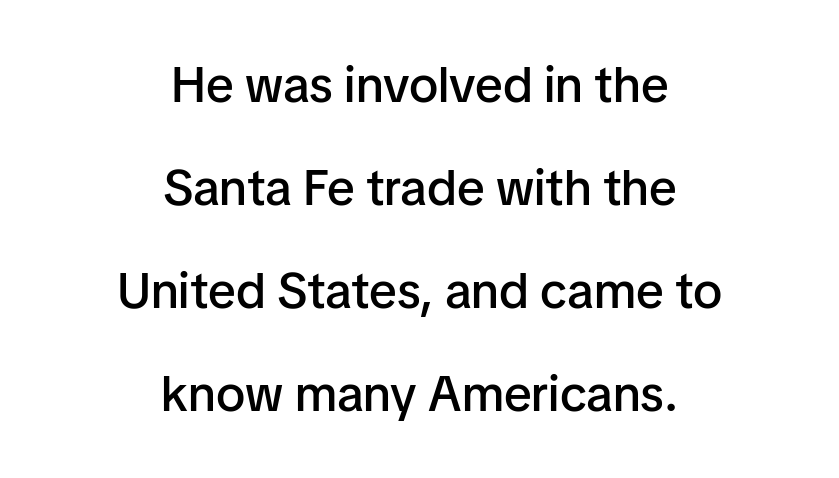
Q: Is the text bold? A: Semi-bold.
Q: Is the text italic (slanted)? A: No, it is upright.
Q: Is the typeface a serif or a sans-serif typeface? A: Sans-serif.
Q: Is the text underlined? A: No.
Q: How is the paragraph aligned? A: Centered.
Q: Is the spacing between letters normal or unusually wide? A: Normal.
Q: Is the spacing between lines tight, normal or loose? A: Loose.
Q: Width (condensed, normal, or wide)? A: Normal.
Q: Stroke contrast? A: Low.
Q: x-height? A: Medium.
Q: Monospaced? A: No.
